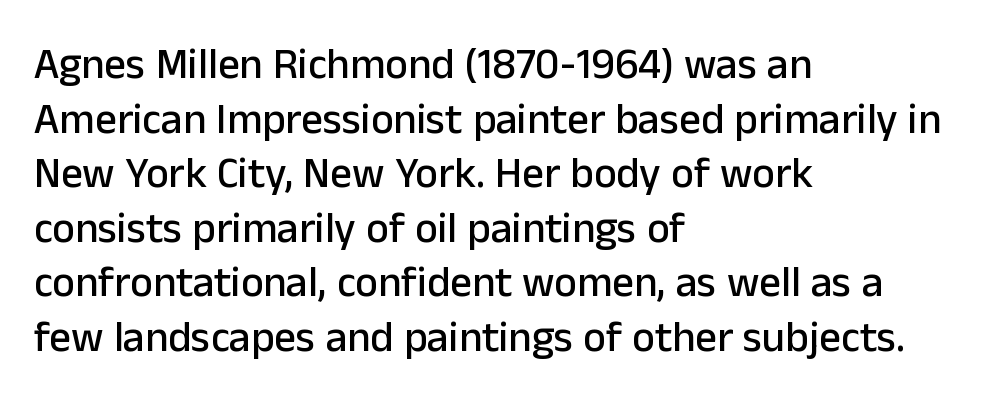
The passage shown is typed in a proportional face where columns would drift. This is roman type, the default non-slanted kind. Nothing unusual about the tracking: characters are spaced as the font intends. Regarding serifs, this sample does without them. Words float on clear page, feet unadorned. The lines in this sample share a left origin and differ only in where they stop.
